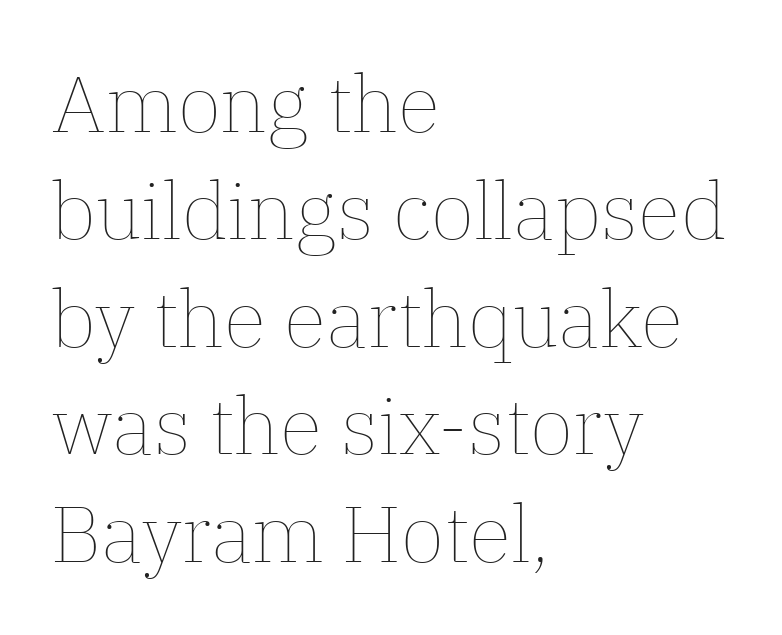
{"italic": "no", "bold": "no", "weight": "thin", "width": "normal", "stroke_contrast": "low", "x_height": "medium", "monospaced": "no", "underline": "no", "align": "left", "line_spacing": "normal", "line_spacing_ratio": 1.36, "letter_spacing": "normal", "letter_spacing_em": 0.0, "glyph_px": 79}
